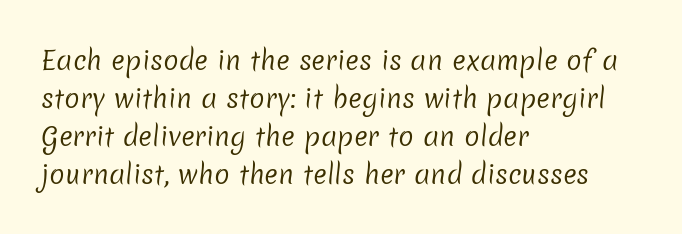
The typesetting does not lean heavy: it is not bold. Caption: multi-line text, flush left, ragged right. Students, observe: this is what conventionally led text looks like. Words float on clear page, feet unadorned.
